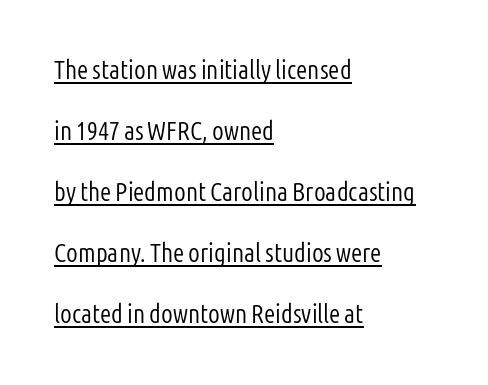
{"italic": "no", "bold": "no", "underline": "yes", "align": "left", "line_spacing": "loose", "line_spacing_ratio": 2.35, "letter_spacing": "normal", "letter_spacing_em": 0.0, "glyph_px": 26}
